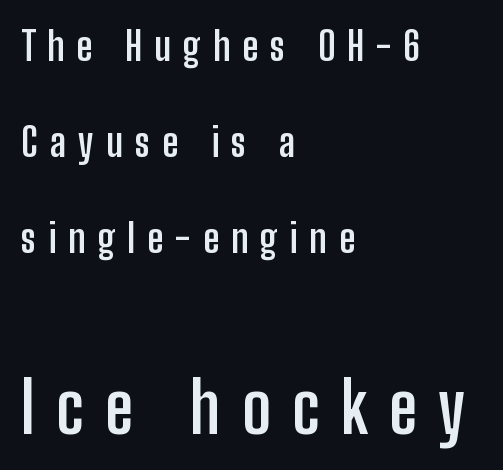
The image shows 70 px semibold, condensed sans-serif type, upright; set left-aligned, loose line spacing (2.4x), unusually wide letter spacing (+0.3 em), not underlined; the second (bottom) block is 1.75x larger; low stroke contrast and a medium x-height.
